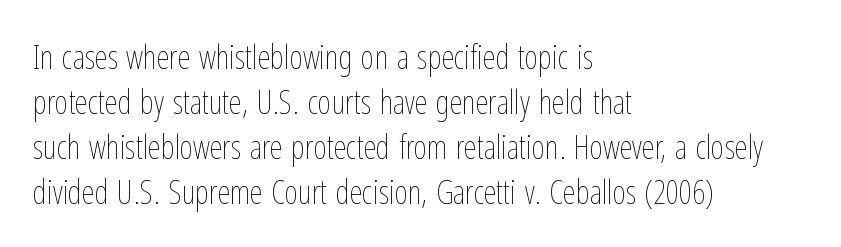
The image shows 33 px thin, condensed type, upright; set left-aligned, normal line spacing (1.36x), normal letter spacing, not underlined; low stroke contrast and a medium x-height.
